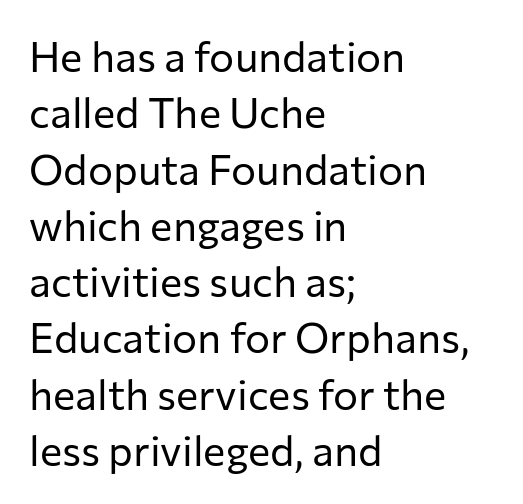
The image shows 42 px regular-weight sans-serif type, upright; set left-aligned, normal line spacing (1.34x), normal letter spacing, not underlined; low stroke contrast and a medium x-height.
